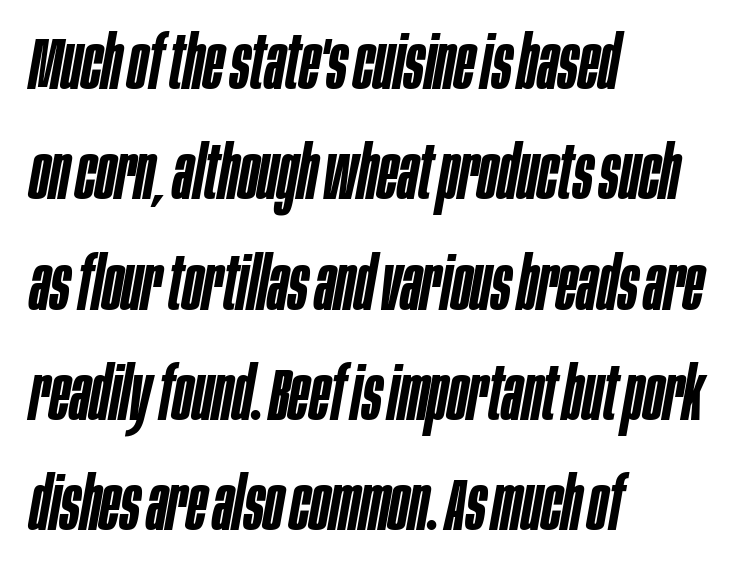
Here the designer chose a conventional face with non-uniform glyph widths. Every row of glyphs begins at an identical x-position on the left. The type is set solid horizontally, with unmodified tracking. The baseline area is clear.
